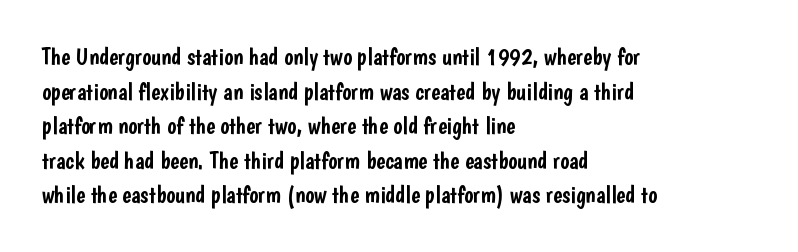
The image shows 24 px text type, upright; set left-aligned, normal line spacing (1.44x), normal letter spacing, not underlined.
